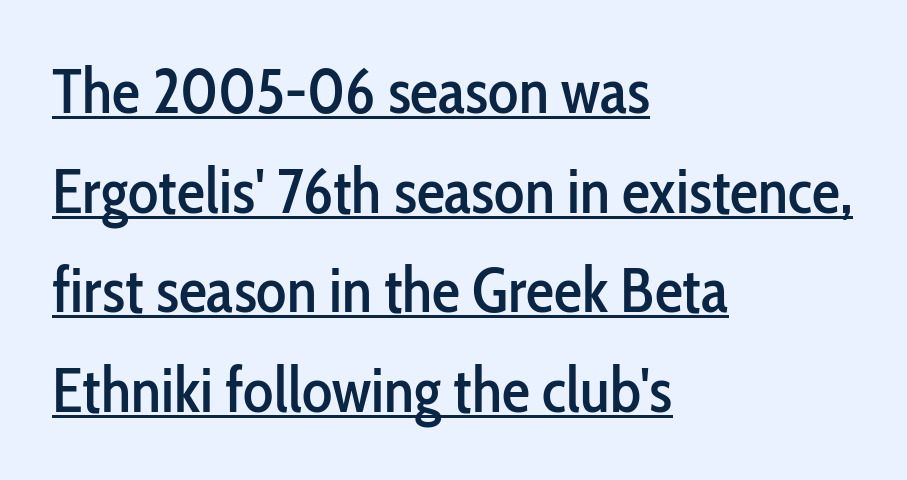
Q: Is the text italic (slanted)? A: No, it is upright.
Q: Is the typeface a serif or a sans-serif typeface? A: Sans-serif.
Q: Is the text underlined? A: Yes.
Q: How is the paragraph aligned? A: Left-aligned.
Q: Is the spacing between letters normal or unusually wide? A: Normal.
Q: Is the spacing between lines tight, normal or loose? A: Normal.
Q: Width (condensed, normal, or wide)? A: Condensed.
Q: Stroke contrast? A: Low.
Q: x-height? A: Medium.
Q: Monospaced? A: No.
